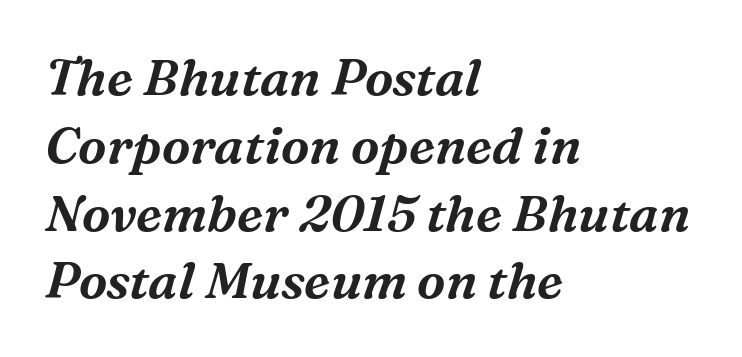
{"serif": "yes", "italic": "yes", "lean": "right", "slant_degrees": 16, "width": "normal", "stroke_contrast": "medium", "x_height": "medium", "monospaced": "no", "underline": "no", "align": "left", "line_spacing": "normal", "line_spacing_ratio": 1.33, "letter_spacing": "normal", "letter_spacing_em": 0.0, "glyph_px": 51}
